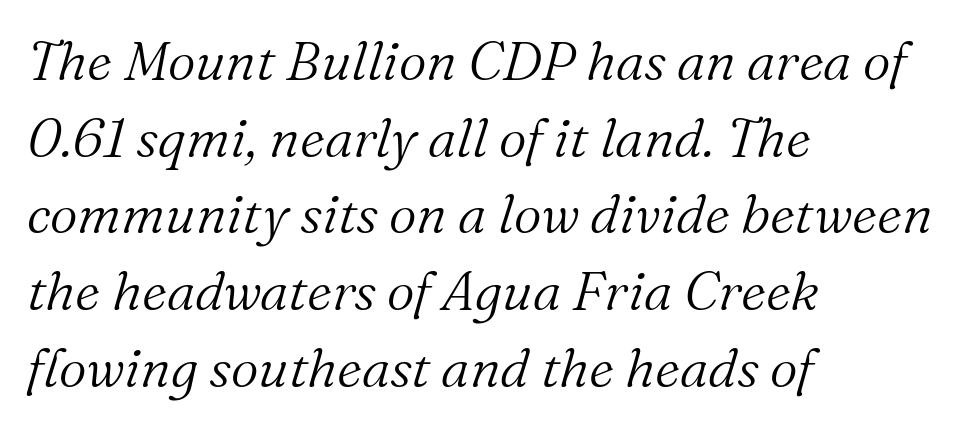
This sample keeps an unexceptional amount of space between lines. Old-style or modern, the face here clearly has serifs. The letterforms sit shoulder to shoulder at normal distance. Does the lettering tilt? It does — this is italic. Line starts are locked; line ends wander. Weight: not bold — regular or lighter.
